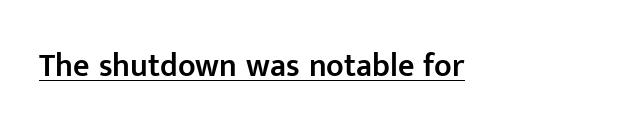
{"serif": "no", "italic": "no", "bold": "semi", "weight": "semibold", "width": "normal", "stroke_contrast": "low", "x_height": "medium", "monospaced": "no", "underline": "yes", "letter_spacing": "normal", "letter_spacing_em": 0.0, "glyph_px": 32}
